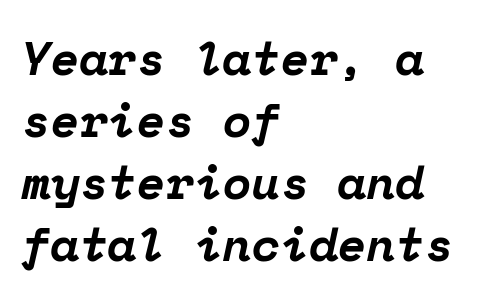
{"serif": "yes", "italic": "yes", "lean": "right", "slant_degrees": 12, "bold": "yes", "weight": "bold", "width": "normal", "stroke_contrast": "low", "x_height": "medium", "monospaced": "yes", "underline": "no", "align": "left", "line_spacing": "normal", "line_spacing_ratio": 1.32, "letter_spacing": "normal", "letter_spacing_em": 0.0, "glyph_px": 47}
